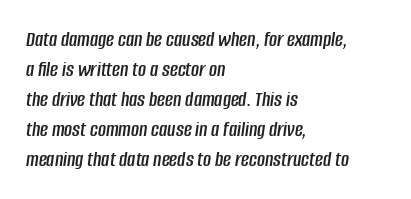
The image shows 22 px text type, italic (leaning right); set left-aligned, normal line spacing (1.36x), normal letter spacing, not underlined.
